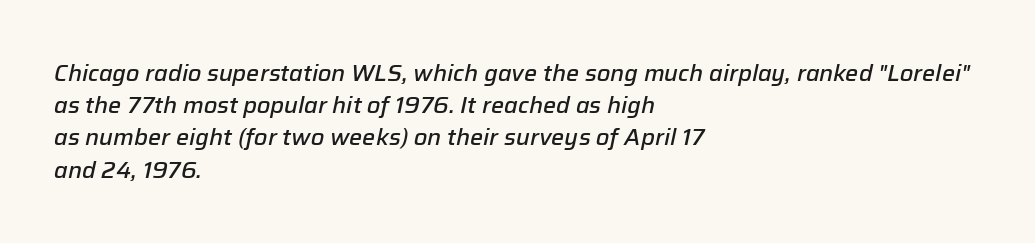
{"italic": "yes", "lean": "right", "slant_degrees": 12, "bold": "semi", "underline": "no", "align": "left", "line_spacing": "normal", "line_spacing_ratio": 1.4, "letter_spacing": "normal", "letter_spacing_em": 0.0, "glyph_px": 23}
